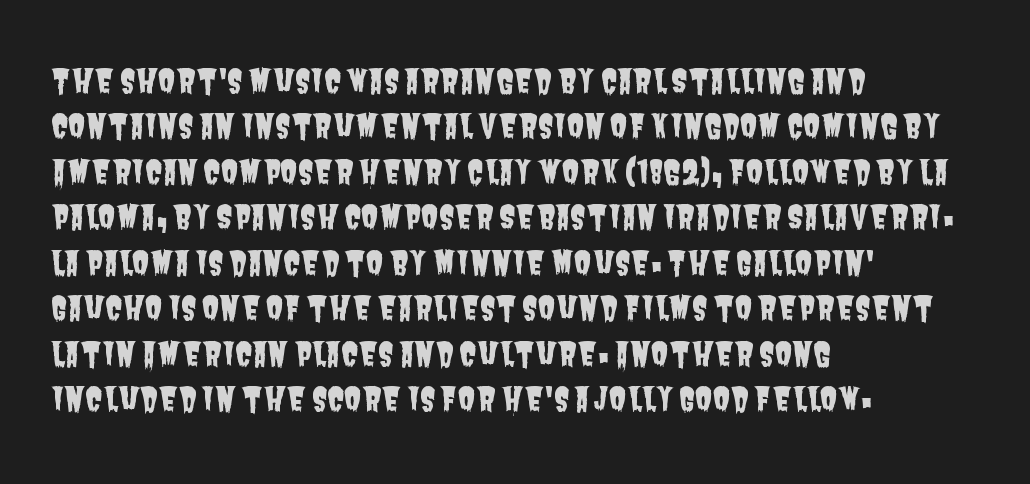
A student would call this left alignment; a typographer would say flush left, rag right. Regarding serifs, this sample does without them. A typesetter would call this proportional, since set widths differ per character. Each word holds together tightly as a unit, with standard inter-letter gaps. Evenly set lines give the paragraph a standard silhouette. Anything drawn beneath the words? Only blank space.
